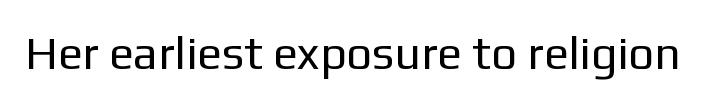
Nothing heavy about these letters — not bold at all. Rule under the text: the space is simply empty. Standard letterfit; no display-style spreading of the glyphs. The rendering uses natural spacing where letterforms have individual widths. You can tell from the bare stems that sans-serif type was used.
